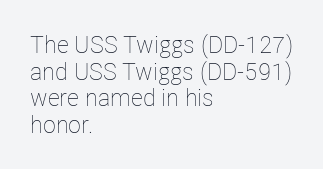
The space beneath each line is pristine and unruled. In CSS terms this would be text-align: left. Students, note that the glyphs here touch the page at normal intervals. In terms of leading, this rendering errs on the cramped side. Ink coverage per letter is moderate at most.
